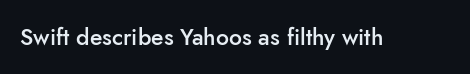
No extra tracking has been applied to these lines. The area under the type is left untouched. Weight: semibold (demi). If you drew a line through each stem, it would be perfectly vertical.
